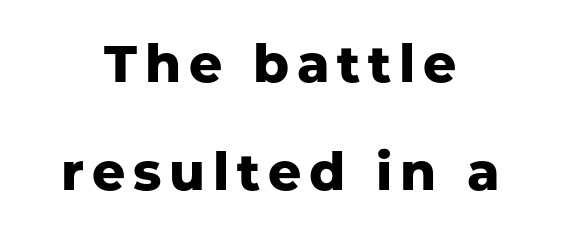
The lines in this sample share a center point and differ in where they start and stop. Just letters on the line, the space beneath them empty. Typographic density is high because the face is bold. The letters carry no serifs — their stems end cleanly without finishing strokes. Spacing verdict: proportional, widths tailored to each character. The passage shown stacks its lines with a broad gap.
